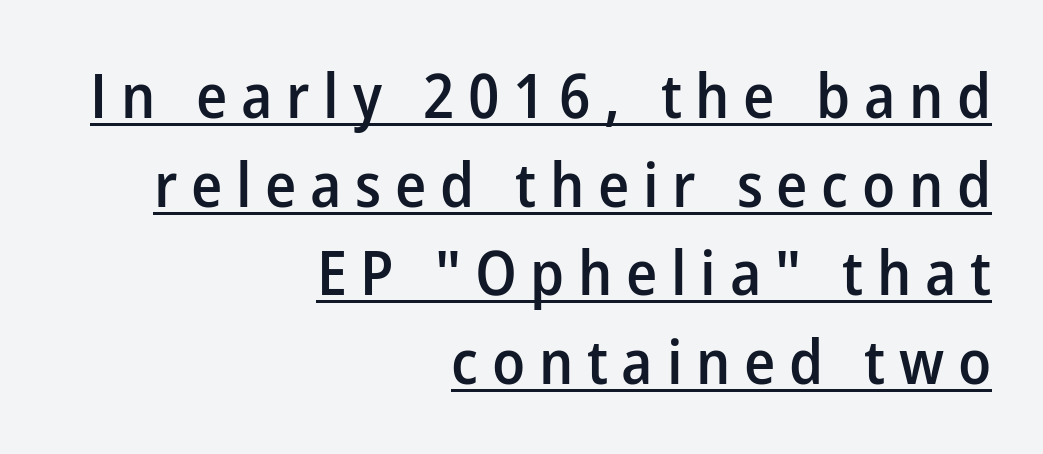
The face used here is proportionally spaced, like ordinary book or web type. Right-aligned paragraph, ragged on the left. Nope, no serifs anywhere on these letters. How would I describe the line gaps? Plain and ordinary. Glyph-to-glyph distance is far greater than everyday printed text. Underlined type.
